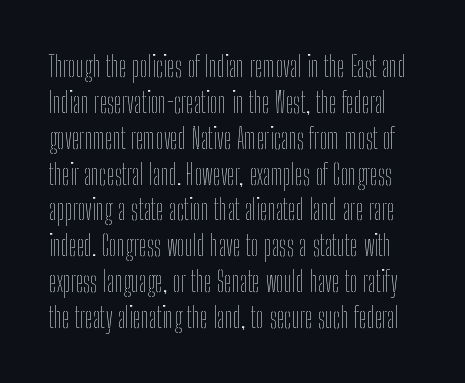
Q: Is the text bold? A: No.
Q: Is the text italic (slanted)? A: No, it is upright.
Q: Is the text underlined? A: No.
Q: Is the spacing between letters normal or unusually wide? A: Normal.
Q: Is the spacing between lines tight, normal or loose? A: Normal.
Q: Width (condensed, normal, or wide)? A: Condensed.
Q: Stroke contrast? A: Low.
Q: x-height? A: Medium.
Q: Monospaced? A: No.
